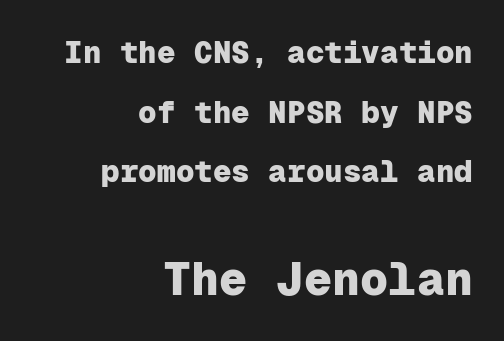
{"serif": "no", "italic": "no", "bold": "yes", "weight": "heavy", "width": "normal", "stroke_contrast": "low", "x_height": "medium", "monospaced": "yes", "underline": "no", "align": "right", "line_spacing": "loose", "line_spacing_ratio": 1.92, "letter_spacing": "normal", "letter_spacing_em": 0.0, "larger_block": "second", "size_ratio": 1.52, "glyph_px": 47}
